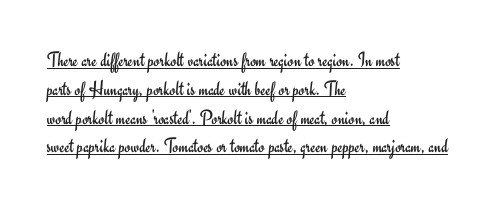
The image shows 21 px text type; set left-aligned, normal line spacing (1.37x), normal letter spacing, underlined.
